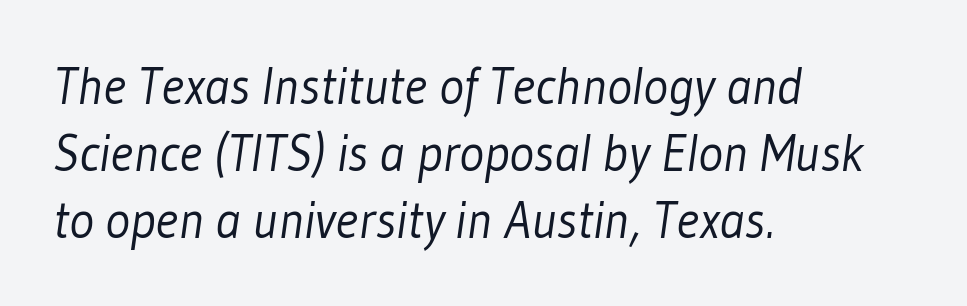
{"serif": "no", "bold": "no", "weight": "light", "width": "condensed", "stroke_contrast": "low", "x_height": "medium", "monospaced": "no", "underline": "no", "align": "left", "line_spacing": "normal", "line_spacing_ratio": 1.29, "letter_spacing": "normal", "letter_spacing_em": 0.0, "glyph_px": 52}
